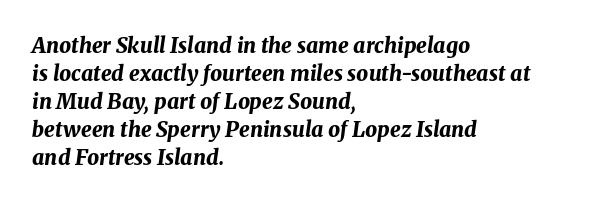
{"italic": "yes", "lean": "right", "slant_degrees": 8, "bold": "yes", "underline": "no", "align": "left", "line_spacing": "normal", "line_spacing_ratio": 1.33, "letter_spacing": "normal", "letter_spacing_em": 0.0, "glyph_px": 21}
